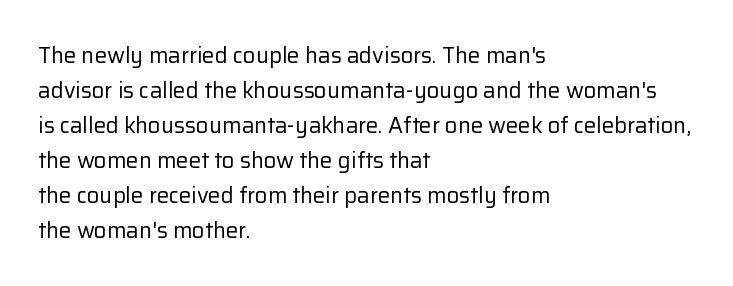
Q: Is the text bold? A: No.
Q: Is the text italic (slanted)? A: No, it is upright.
Q: Is the text underlined? A: No.
Q: How is the paragraph aligned? A: Left-aligned.
Q: Is the spacing between letters normal or unusually wide? A: Normal.
Q: Is the spacing between lines tight, normal or loose? A: Normal.
